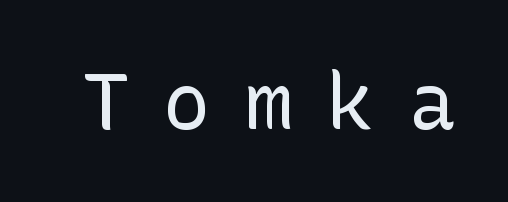
The image shows 79 px regular-weight sans-serif type, upright; set unusually wide letter spacing (+0.43 em), not underlined; low stroke contrast and a medium x-height.
